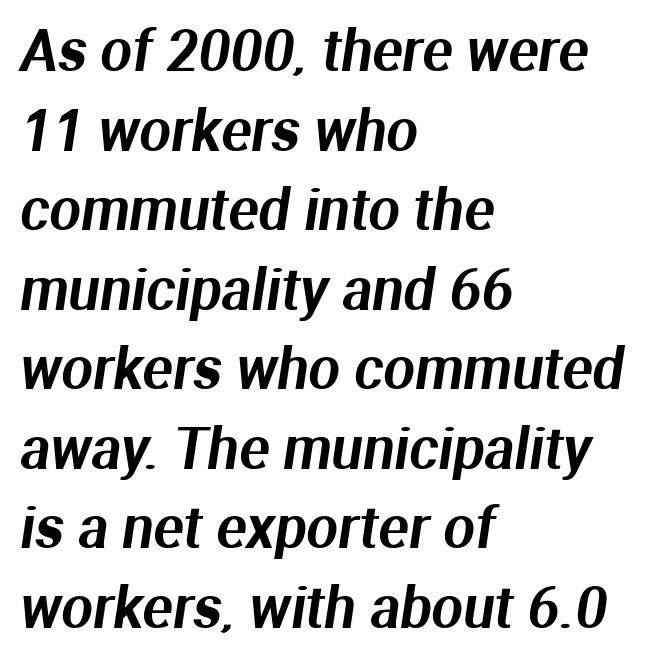
{"serif": "no", "width": "normal", "stroke_contrast": "medium", "x_height": "medium", "monospaced": "no", "underline": "no", "align": "left", "line_spacing": "normal", "line_spacing_ratio": 1.42, "letter_spacing": "normal", "letter_spacing_em": 0.0, "glyph_px": 56}
